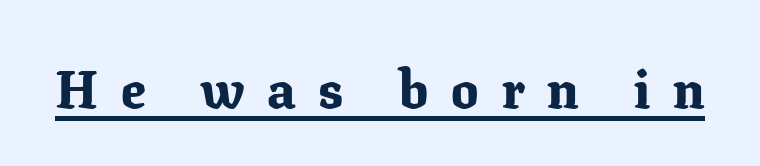
The rendering uses a bold face; every stroke is thick and dark. The gaps between neighbouring characters are conspicuously large. Proportional: the letters do not fall into vertical columns. Descenders here cross a horizontal rule under the line. The face used here is seriffed, in the tradition of book romans.
